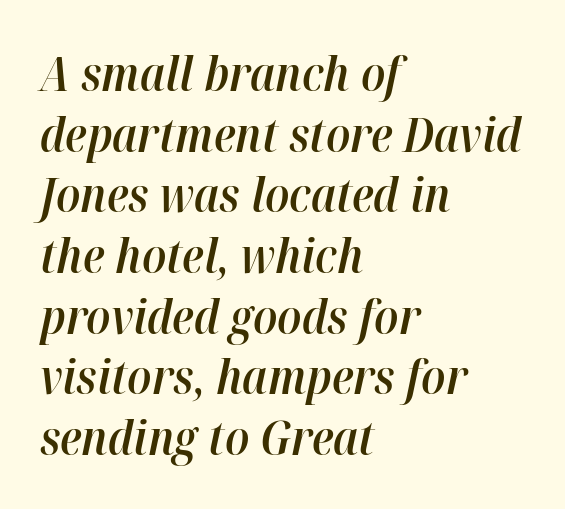
{"italic": "yes", "lean": "right", "slant_degrees": 12, "bold": "semi", "weight": "semibold", "width": "normal", "stroke_contrast": "high", "x_height": "medium", "monospaced": "no", "underline": "no", "align": "left", "line_spacing": "normal", "line_spacing_ratio": 1.29, "letter_spacing": "normal", "letter_spacing_em": 0.0, "glyph_px": 47}
